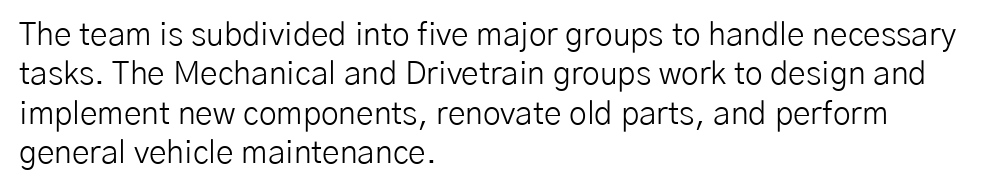
This is sans-serif lettering, the kind often seen on screens and signage. A typesetter would call this proportional, since set widths differ per character. If you drew a ruler down the left edge, every line would touch it. Unmarked baselines from the first word to the last.
